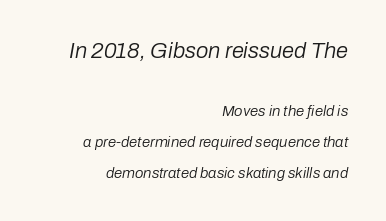
The image shows 22 px text type, italic (leaning right); set right-aligned, loose line spacing (2.09x), normal letter spacing, not underlined; the first (top) block is 1.47x larger.
